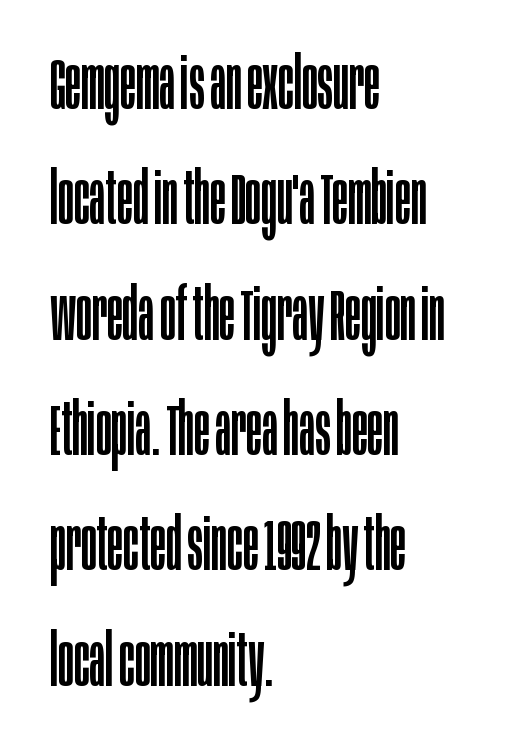
The image shows 73 px regular-weight, condensed sans-serif type, upright; set left-aligned, normal line spacing (1.58x), normal letter spacing, not underlined; low stroke contrast and a large x-height.
